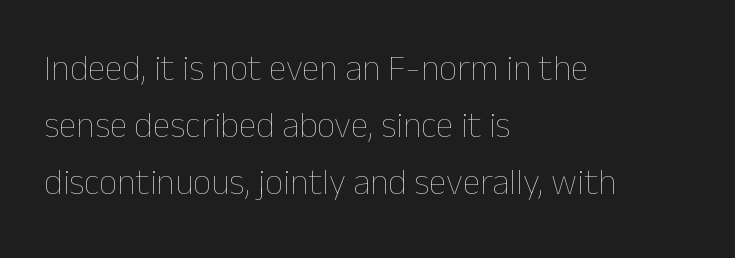
Q: Is the text bold? A: No.
Q: Is the text italic (slanted)? A: No, it is upright.
Q: Is the text underlined? A: No.
Q: How is the paragraph aligned? A: Left-aligned.
Q: Is the spacing between letters normal or unusually wide? A: Normal.
Q: Is the spacing between lines tight, normal or loose? A: Normal.
Q: Width (condensed, normal, or wide)? A: Normal.
Q: Stroke contrast? A: Low.
Q: x-height? A: Medium.
Q: Monospaced? A: No.
